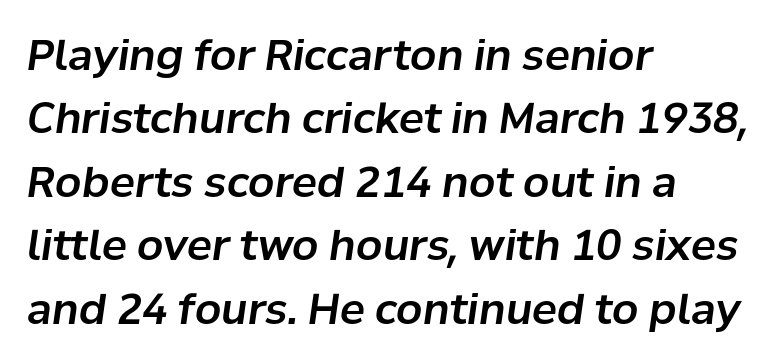
The image shows 42 px text type, italic (leaning right); set left-aligned, normal line spacing (1.51x), normal letter spacing, not underlined; low stroke contrast and a medium x-height.
